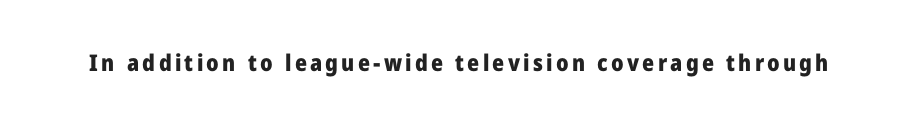
The words here are not underlined. Ascenders rise straight up at ninety degrees. What weight is shown? A full bold with thick strokes.
